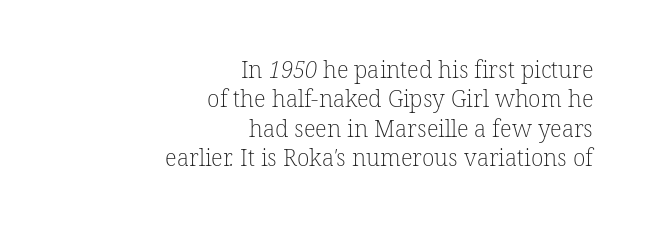
The image shows 23 px text type; set right-aligned, normal line spacing (1.28x), normal letter spacing, not underlined.
